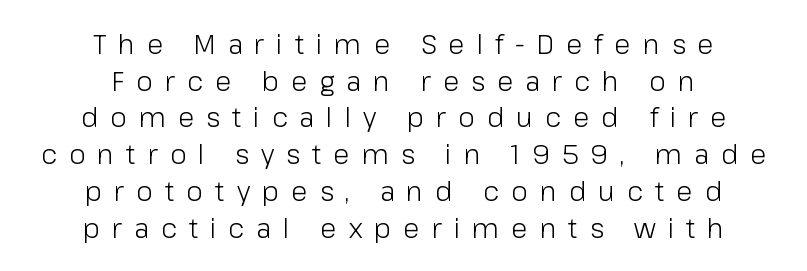
The image shows 27 px text type, upright; set centered, normal line spacing (1.36x), unusually wide letter spacing (+0.44 em), not underlined.
